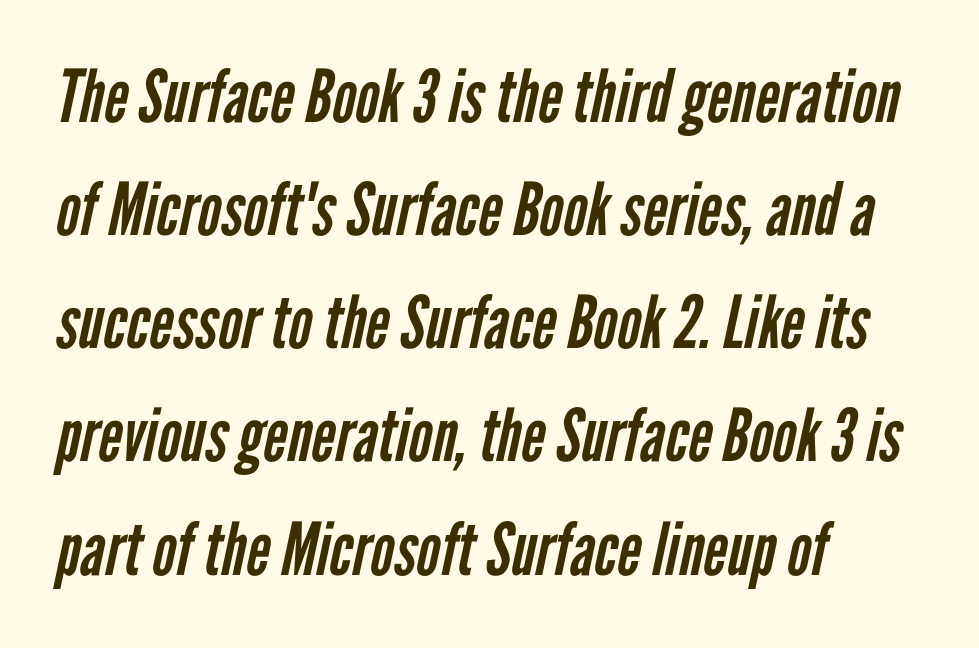
Type without underlining. Varying glyph widths throughout — classic text-font behaviour. What stands out about the letter spacing? Nothing — it is the standard amount. The setting favours the left margin, as ordinary paragraphs usually do. No extra ink here — the face is not bold.
